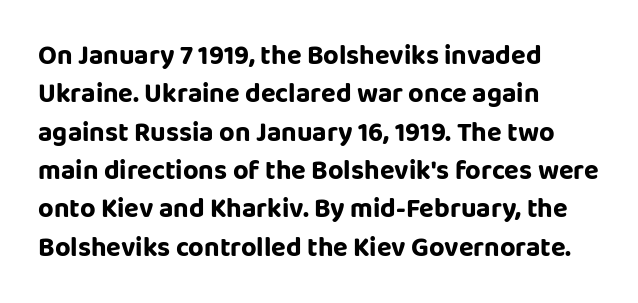
{"italic": "no", "underline": "no", "align": "left", "line_spacing": "normal", "line_spacing_ratio": 1.42, "letter_spacing": "normal", "letter_spacing_em": 0.0, "glyph_px": 27}
